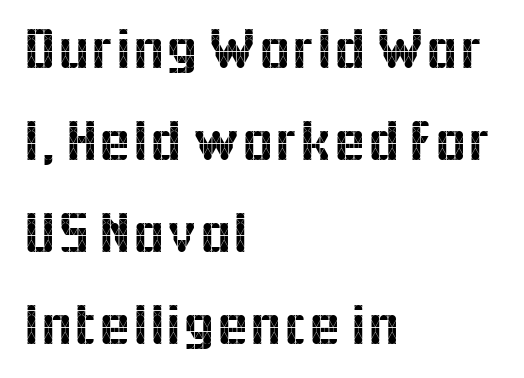
The face used here is rendered with its standard letterfit. The rows are spaced the way most documents space them. Think of a printed novel: that variable character pitch is what you see here. Rendered with straight, roman letterforms. If you drew a ruler down the left edge, every line would touch it. Examine the stroke ends and you'll find no serifs.
